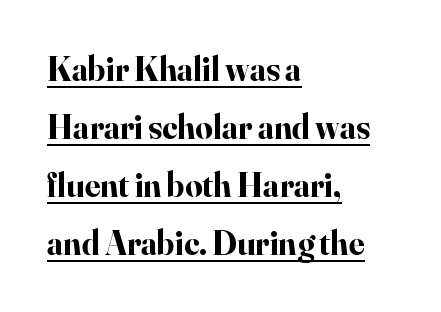
{"serif": "yes", "italic": "no", "bold": "yes", "weight": "bold", "width": "normal", "stroke_contrast": "high", "x_height": "small", "monospaced": "no", "underline": "yes", "align": "left", "line_spacing_ratio": 1.71, "letter_spacing": "normal", "letter_spacing_em": 0.0, "glyph_px": 34}
